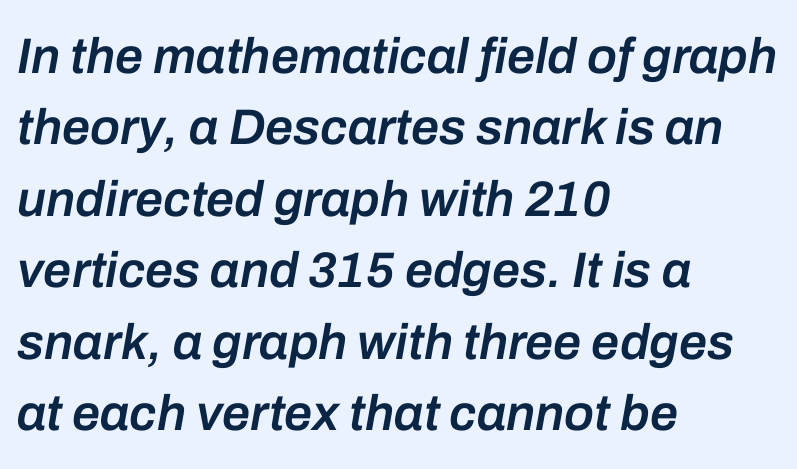
The image shows 50 px semibold type, italic (leaning right); set left-aligned, normal line spacing (1.43x), normal letter spacing, not underlined; low stroke contrast and a medium x-height.
